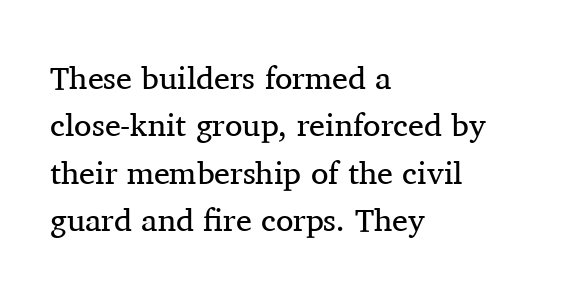
Q: Is the text bold? A: No.
Q: Is the text italic (slanted)? A: No, it is upright.
Q: Is the typeface a serif or a sans-serif typeface? A: Serif.
Q: Is the text underlined? A: No.
Q: How is the paragraph aligned? A: Left-aligned.
Q: Is the spacing between letters normal or unusually wide? A: Normal.
Q: Is the spacing between lines tight, normal or loose? A: Normal.
Q: Width (condensed, normal, or wide)? A: Normal.
Q: Stroke contrast? A: Medium.
Q: x-height? A: Medium.
Q: Monospaced? A: No.
